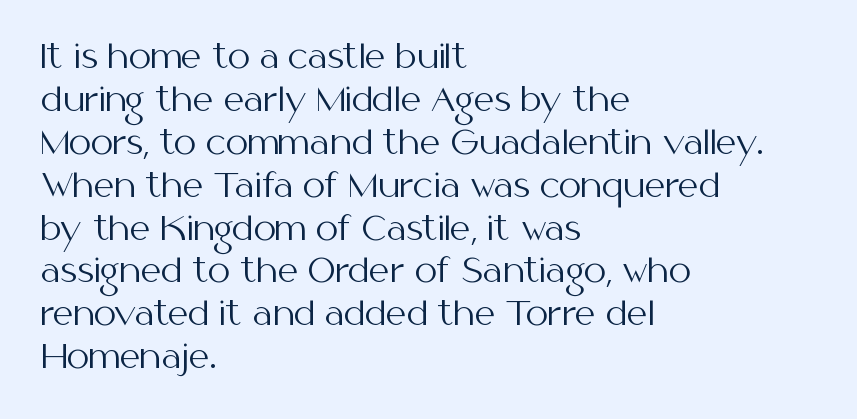
{"serif": "no", "italic": "no", "bold": "no", "weight": "regular", "width": "normal", "stroke_contrast": "medium", "x_height": "medium", "monospaced": "no", "underline": "no", "align": "left", "line_spacing": "normal", "line_spacing_ratio": 1.34, "letter_spacing": "normal", "letter_spacing_em": 0.0, "glyph_px": 32}
